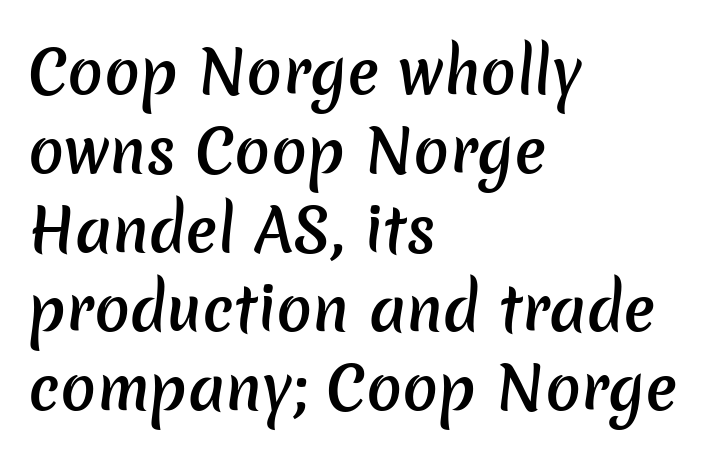
Letterform terminals end flat and unadorned throughout the passage. The vertical gap from one line to the next is medium. The face used here is proportionally spaced, like ordinary book or web type. The gaps between neighbouring characters are ordinary and unremarkable. Which margin do the lines hug? The left one — the right edge is uneven. Does the weight exceed regular? Yes, but only to semibold.
